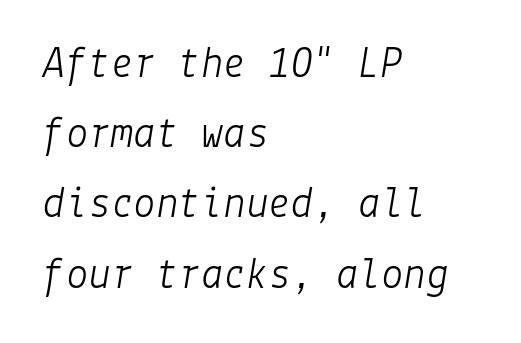
The image shows 45 px light type, italic (leaning right); set left-aligned, normal line spacing (1.56x), normal letter spacing, not underlined; low stroke contrast and a medium x-height.
